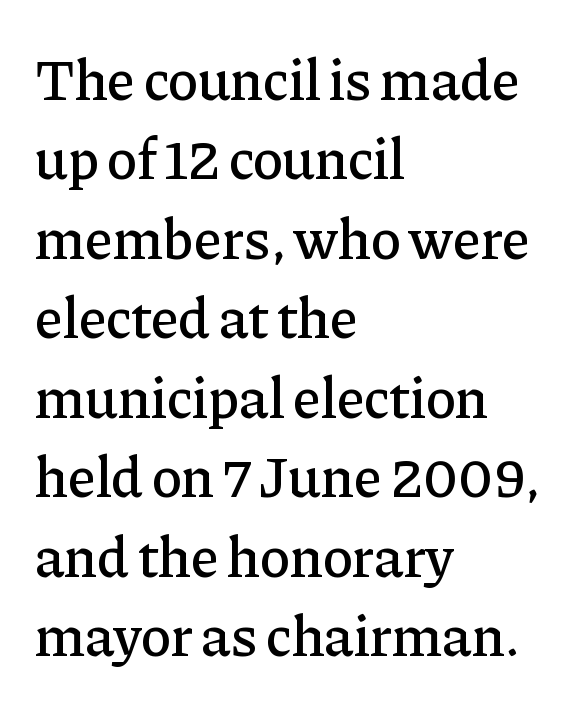
The letters stand upright; this is a roman face. Caption: multi-line text, flush left, ragged right. Spacing verdict: proportional, widths tailored to each character. The face used here is seriffed, in the tradition of book romans.
